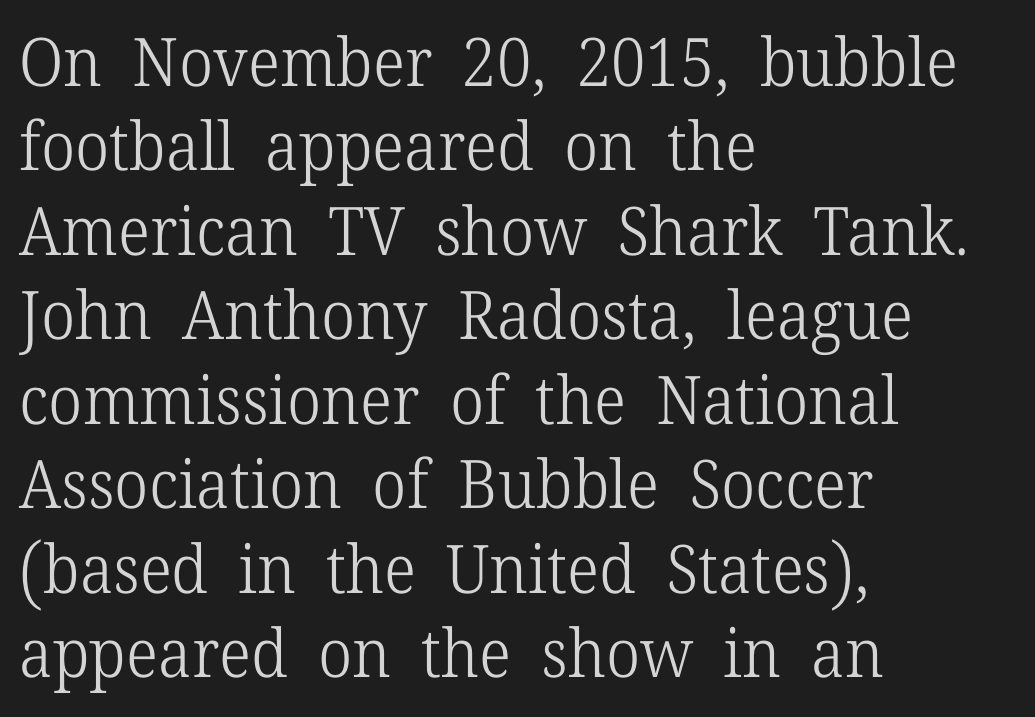
Q: Is the text bold? A: No.
Q: Is the text italic (slanted)? A: No, it is upright.
Q: Is the typeface a serif or a sans-serif typeface? A: Serif.
Q: Is the text underlined? A: No.
Q: How is the paragraph aligned? A: Left-aligned.
Q: Is the spacing between letters normal or unusually wide? A: Normal.
Q: Is the spacing between lines tight, normal or loose? A: Normal.
Q: Width (condensed, normal, or wide)? A: Normal.
Q: Stroke contrast? A: Low.
Q: x-height? A: Medium.
Q: Monospaced? A: No.
